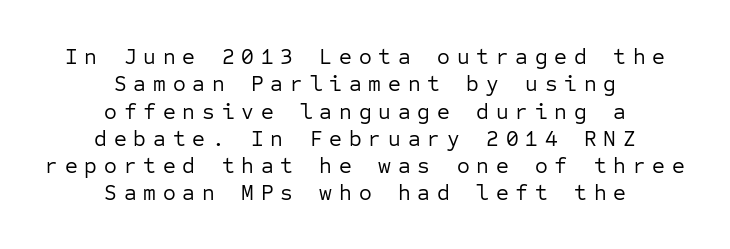
Underlining? Definitely not there. Unlike italic type, these characters show no tilt at all. This sample is center-justified, so both line endings float freely. You could only call the tracking loose — the letters float apart. The font is comparable to plain body text, perhaps lighter.
